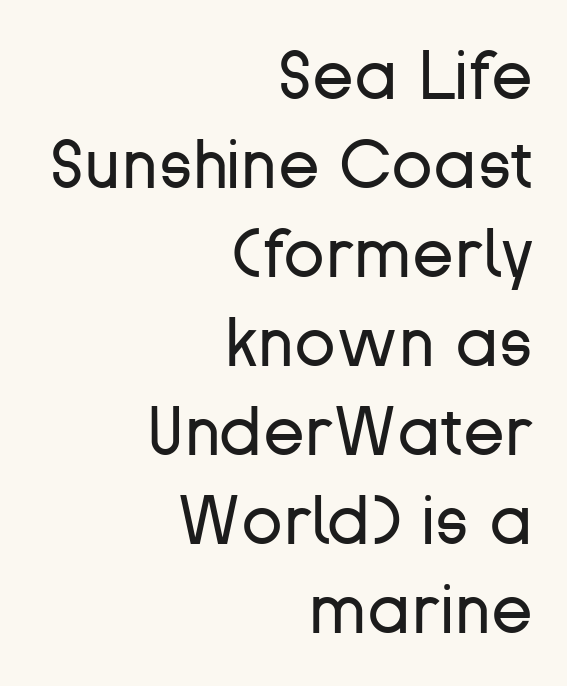
Q: Is the text bold? A: No.
Q: Is the text italic (slanted)? A: No, it is upright.
Q: Is the typeface a serif or a sans-serif typeface? A: Sans-serif.
Q: Is the text underlined? A: No.
Q: How is the paragraph aligned? A: Right-aligned.
Q: Is the spacing between letters normal or unusually wide? A: Normal.
Q: Is the spacing between lines tight, normal or loose? A: Normal.
Q: Width (condensed, normal, or wide)? A: Normal.
Q: Stroke contrast? A: Low.
Q: x-height? A: Medium.
Q: Monospaced? A: No.
